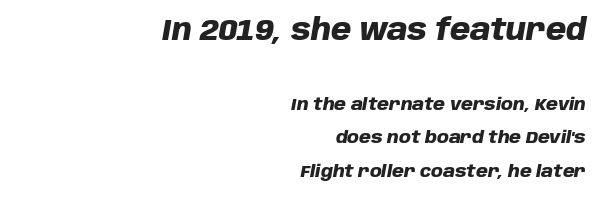
The image shows 29 px heavy type, italic (leaning right); set right-aligned, loose line spacing (1.96x), normal letter spacing, not underlined; the first (top) block is 1.71x larger; low stroke contrast and a large x-height.
